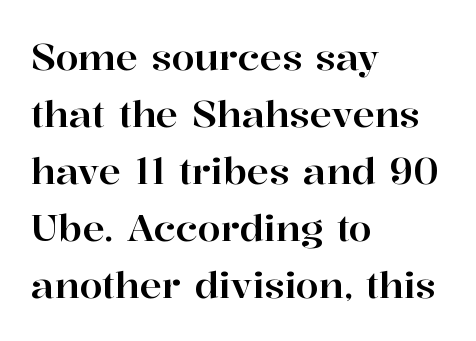
{"serif": "yes", "italic": "no", "width": "normal", "stroke_contrast": "high", "x_height": "medium", "monospaced": "no", "underline": "no", "align": "left", "line_spacing": "normal", "line_spacing_ratio": 1.54, "letter_spacing": "normal", "letter_spacing_em": 0.0, "glyph_px": 37}
